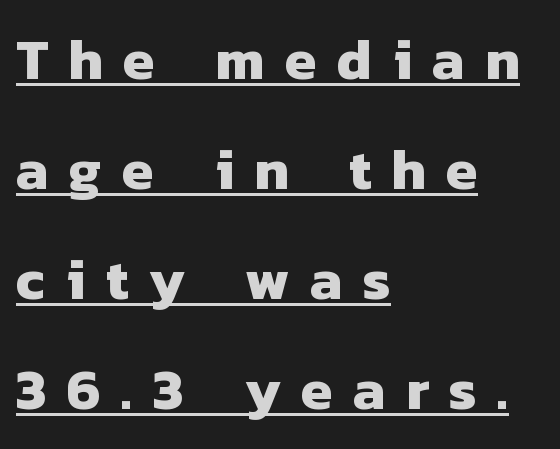
Q: Is the text bold? A: Yes.
Q: Is the typeface a serif or a sans-serif typeface? A: Sans-serif.
Q: Is the text underlined? A: Yes.
Q: How is the paragraph aligned? A: Left-aligned.
Q: Is the spacing between letters normal or unusually wide? A: Unusually wide.
Q: Is the spacing between lines tight, normal or loose? A: Loose.
Q: Width (condensed, normal, or wide)? A: Normal.
Q: Stroke contrast? A: Low.
Q: x-height? A: Medium.
Q: Monospaced? A: No.
